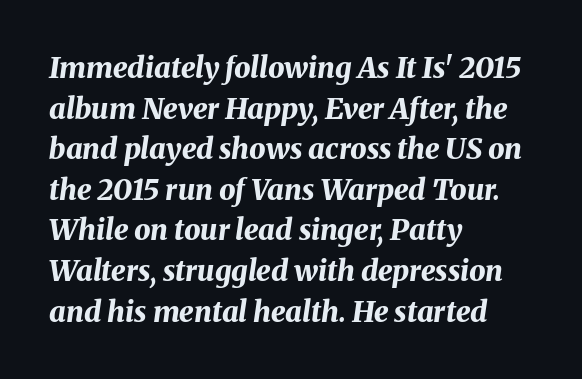
Q: Is the text bold? A: Yes.
Q: Is the text italic (slanted)? A: Yes, it leans right by about 8 degrees.
Q: Is the text underlined? A: No.
Q: How is the paragraph aligned? A: Left-aligned.
Q: Is the spacing between letters normal or unusually wide? A: Normal.
Q: Is the spacing between lines tight, normal or loose? A: Normal.
Q: Width (condensed, normal, or wide)? A: Normal.
Q: Stroke contrast? A: Medium.
Q: x-height? A: Medium.
Q: Monospaced? A: No.
